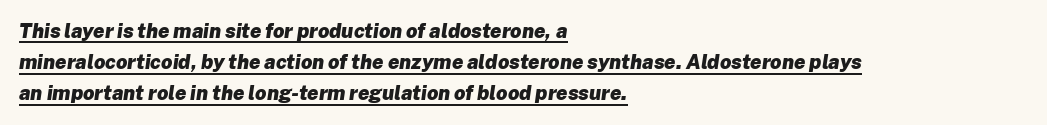
The image shows 20 px bold type, italic (leaning right); set left-aligned, normal line spacing (1.56x), normal letter spacing, underlined.
